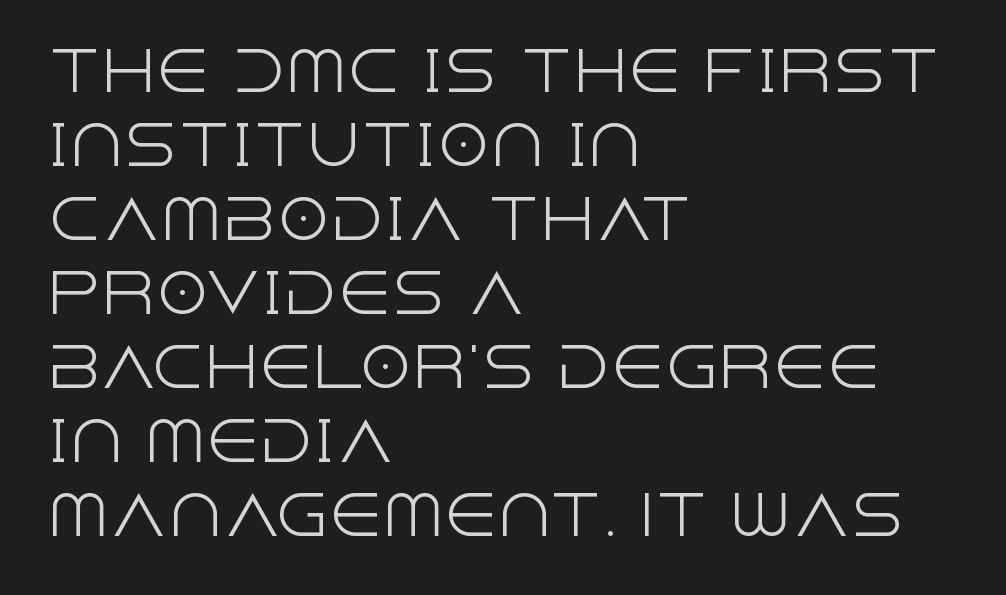
The image shows 54 px light sans-serif type, upright; set left-aligned, normal line spacing (1.37x), normal letter spacing, not underlined; a large x-height.
